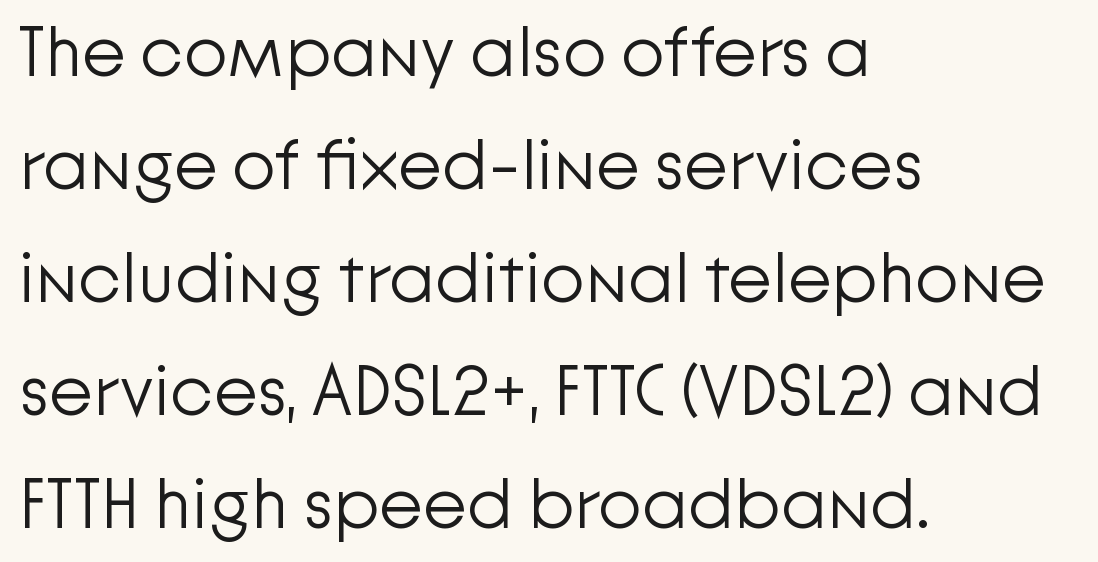
Q: Is the text bold? A: No.
Q: Is the text italic (slanted)? A: No, it is upright.
Q: Is the typeface a serif or a sans-serif typeface? A: Sans-serif.
Q: Is the text underlined? A: No.
Q: How is the paragraph aligned? A: Left-aligned.
Q: Is the spacing between letters normal or unusually wide? A: Normal.
Q: Is the spacing between lines tight, normal or loose? A: Normal.
Q: Width (condensed, normal, or wide)? A: Normal.
Q: Stroke contrast? A: Low.
Q: x-height? A: Medium.
Q: Monospaced? A: No.
